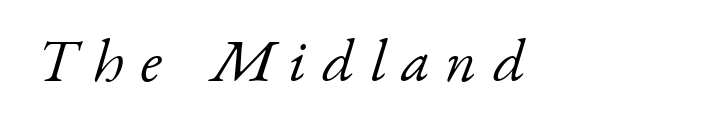
The image shows 61 px light serif type, italic (leaning right); set unusually wide letter spacing (+0.27 em), not underlined; low stroke contrast and a small x-height.
